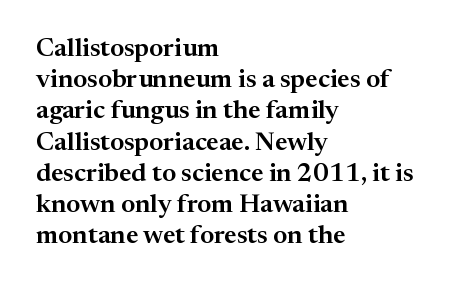
Q: Is the text italic (slanted)? A: No, it is upright.
Q: Is the text underlined? A: No.
Q: How is the paragraph aligned? A: Left-aligned.
Q: Is the spacing between letters normal or unusually wide? A: Normal.
